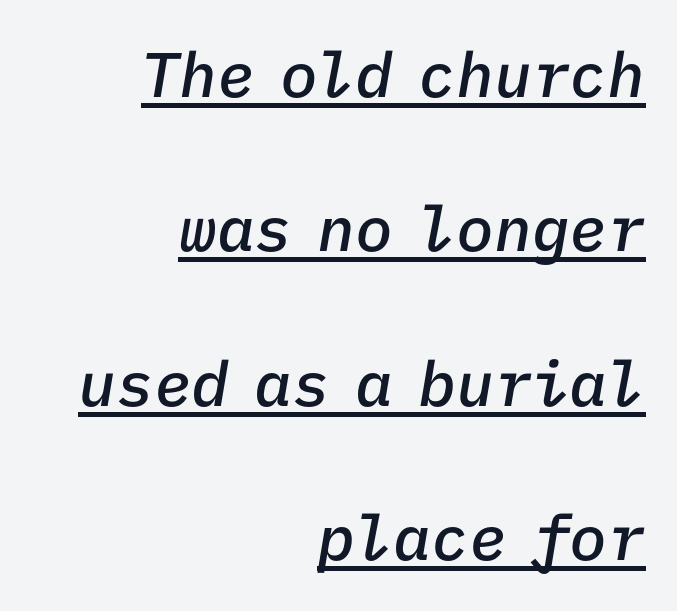
The image shows 63 px semibold type, italic (leaning right), monospaced; set right-aligned, loose line spacing (2.45x), normal letter spacing, underlined; low stroke contrast and a medium x-height.
